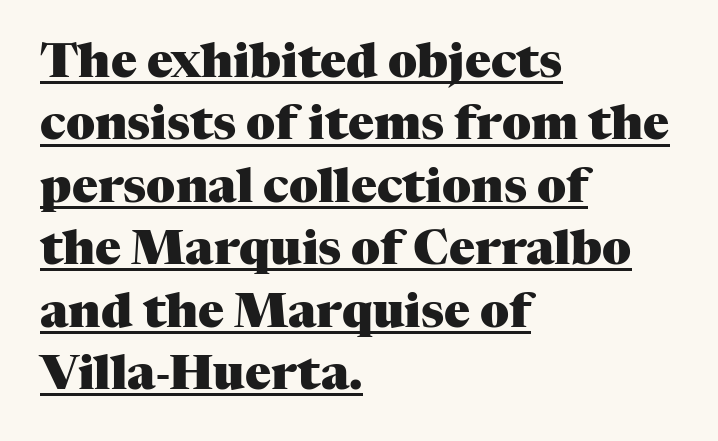
{"serif": "yes", "italic": "no", "bold": "yes", "weight": "heavy", "width": "normal", "stroke_contrast": "medium", "x_height": "medium", "monospaced": "no", "underline": "yes", "align": "left", "line_spacing": "normal", "line_spacing_ratio": 1.3, "letter_spacing": "normal", "letter_spacing_em": 0.0, "glyph_px": 48}
